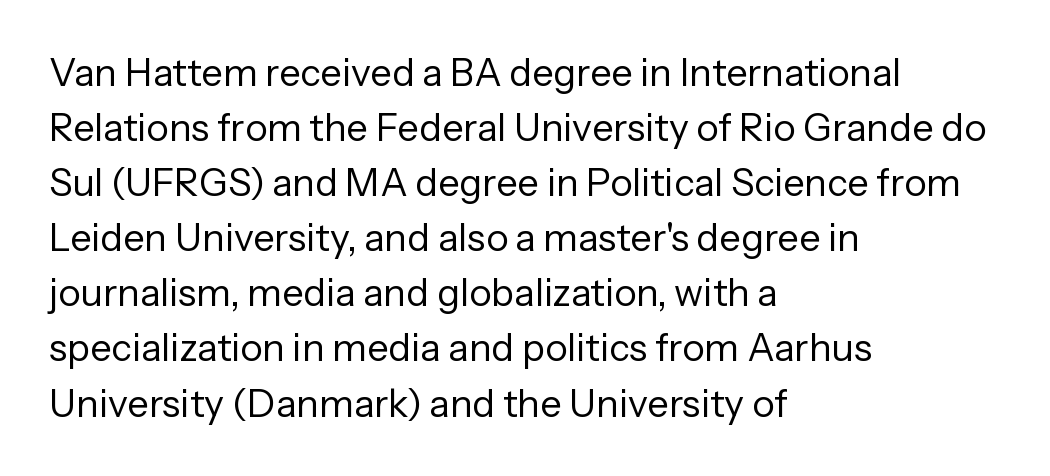
Q: Is the text bold? A: No.
Q: Is the text italic (slanted)? A: No, it is upright.
Q: Is the typeface a serif or a sans-serif typeface? A: Sans-serif.
Q: Is the text underlined? A: No.
Q: How is the paragraph aligned? A: Left-aligned.
Q: Is the spacing between letters normal or unusually wide? A: Normal.
Q: Is the spacing between lines tight, normal or loose? A: Normal.
Q: Width (condensed, normal, or wide)? A: Normal.
Q: Stroke contrast? A: Low.
Q: x-height? A: Medium.
Q: Monospaced? A: No.
